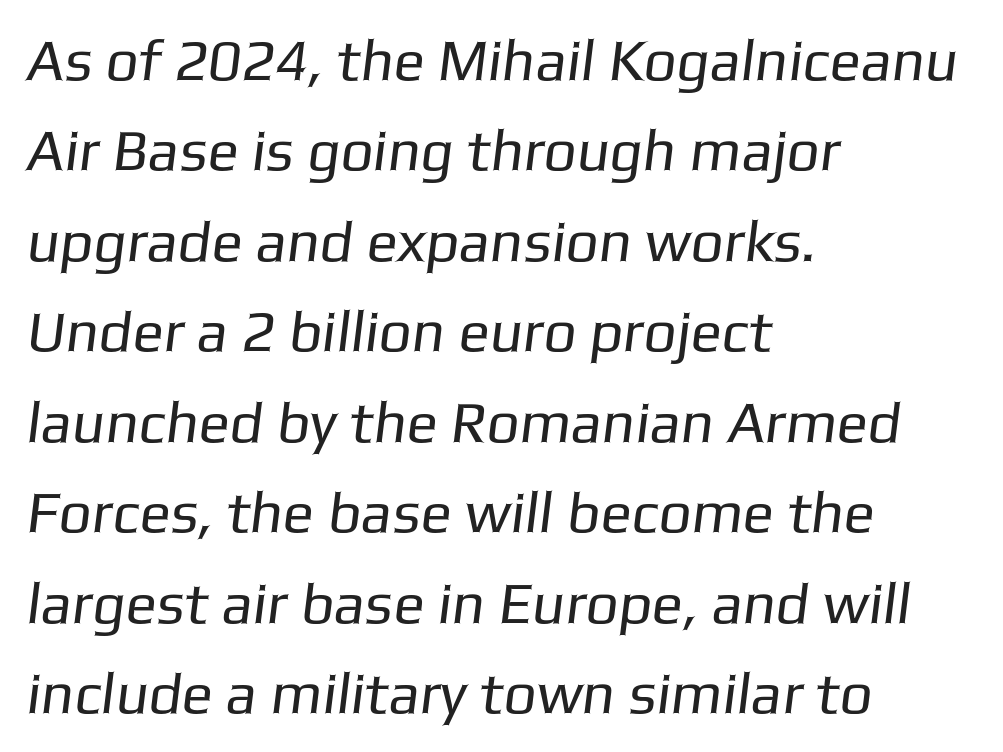
Q: Is the text bold? A: No.
Q: Is the typeface a serif or a sans-serif typeface? A: Sans-serif.
Q: Is the text underlined? A: No.
Q: How is the paragraph aligned? A: Left-aligned.
Q: Is the spacing between letters normal or unusually wide? A: Normal.
Q: Is the spacing between lines tight, normal or loose? A: Normal.
Q: Width (condensed, normal, or wide)? A: Normal.
Q: Stroke contrast? A: Low.
Q: x-height? A: Medium.
Q: Monospaced? A: No.
